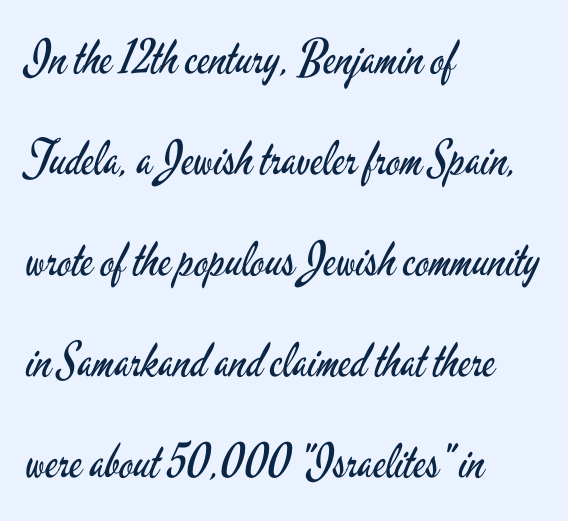
Q: Is the text bold? A: No.
Q: Is the text italic (slanted)? A: Yes.
Q: Is the typeface a serif or a sans-serif typeface? A: Sans-serif.
Q: Is the text underlined? A: No.
Q: How is the paragraph aligned? A: Left-aligned.
Q: Is the spacing between letters normal or unusually wide? A: Normal.
Q: Is the spacing between lines tight, normal or loose? A: Loose.
Q: Width (condensed, normal, or wide)? A: Condensed.
Q: Stroke contrast? A: Low.
Q: x-height? A: Small.
Q: Monospaced? A: No.
